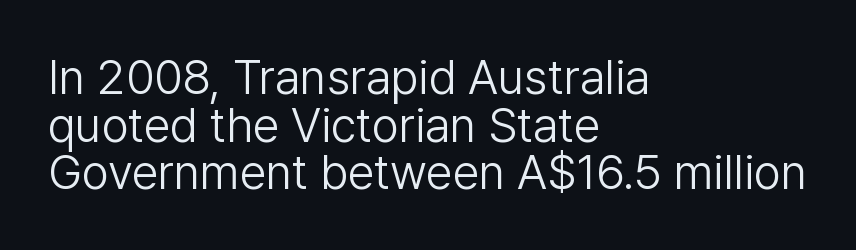
{"serif": "no", "italic": "no", "bold": "no", "weight": "light", "width": "normal", "stroke_contrast": "low", "x_height": "medium", "monospaced": "no", "underline": "no", "align": "left", "line_spacing": "tight", "line_spacing_ratio": 0.99, "letter_spacing": "normal", "letter_spacing_em": 0.0, "glyph_px": 48}
